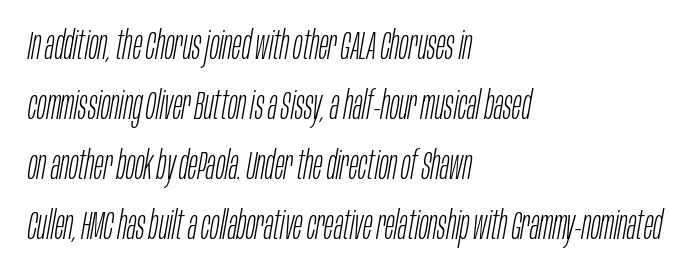
The image shows 39 px light, condensed type, italic (leaning right); set left-aligned, normal line spacing (1.54x), normal letter spacing, not underlined; low stroke contrast and a large x-height.
